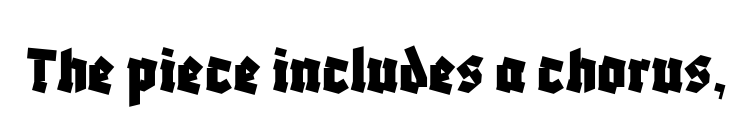
The image shows 71 px condensed sans-serif type, upright; set normal letter spacing, not underlined; low stroke contrast and a large x-height.
